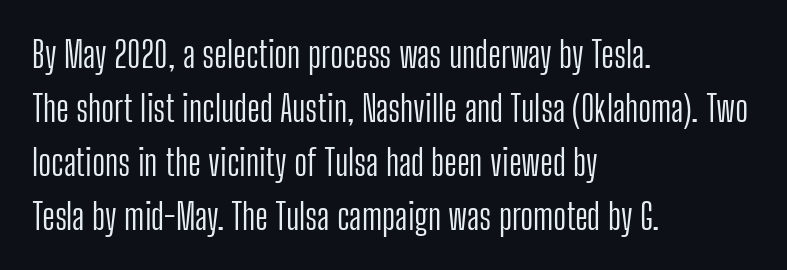
Reading down the block, your eye returns to a fixed left position each line. The zone under the glyphs is completely vacant. The letterforms sit shoulder to shoulder at normal distance. Does the type have serifs? No, each stem ends abruptly. Summary of weight: not heavy and not bold.
